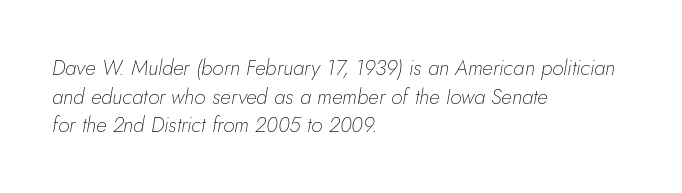
Q: Is the text bold? A: No.
Q: Is the text italic (slanted)? A: Yes, it leans right by about 5 degrees.
Q: Is the text underlined? A: No.
Q: How is the paragraph aligned? A: Left-aligned.
Q: Is the spacing between letters normal or unusually wide? A: Normal.
Q: Is the spacing between lines tight, normal or loose? A: Normal.
